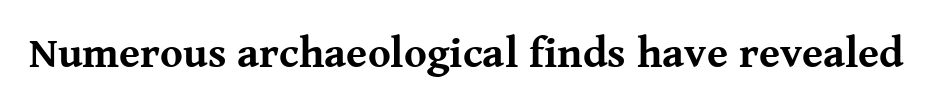
Q: Is the text bold? A: Yes.
Q: Is the text italic (slanted)? A: No, it is upright.
Q: Is the typeface a serif or a sans-serif typeface? A: Serif.
Q: Is the text underlined? A: No.
Q: Is the spacing between letters normal or unusually wide? A: Normal.
Q: Width (condensed, normal, or wide)? A: Normal.
Q: Stroke contrast? A: Medium.
Q: x-height? A: Medium.
Q: Monospaced? A: No.
